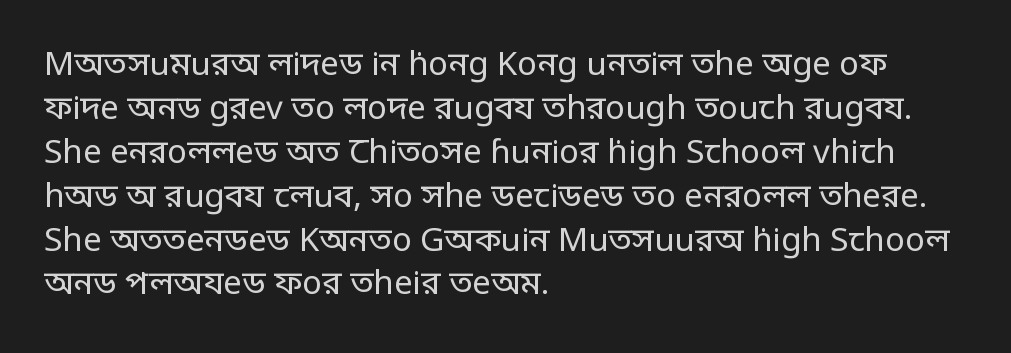
A typesetter would call this zero additional tracking. The face used here is proportionally spaced, like ordinary book or web type. Alignment: flush left. Leading: standard. The space directly below the letters is spotless. The designer went with a sans here, leaving each stem footless.
